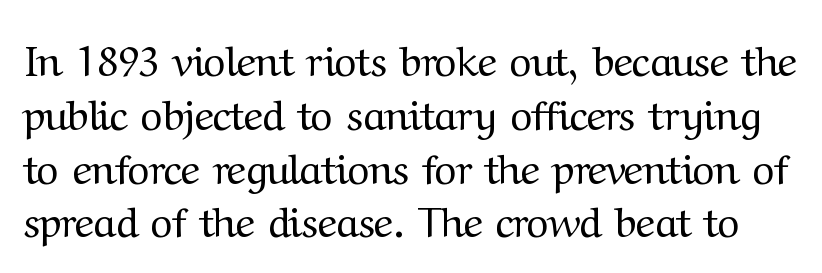
The lettering stays uniformly vertical, giving the passage a roman look. The lines sit at an ordinary, default distance from one another. A light-to-regular cut is what we see here. Is the letter spacing exaggerated? No — it looks like the ordinary default.
